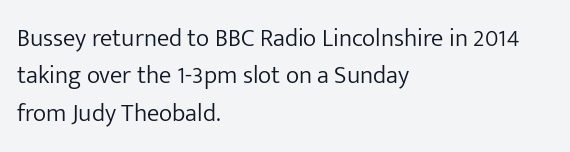
The image shows 25 px text type, upright; set left-aligned, normal line spacing (1.5x), normal letter spacing, not underlined.
